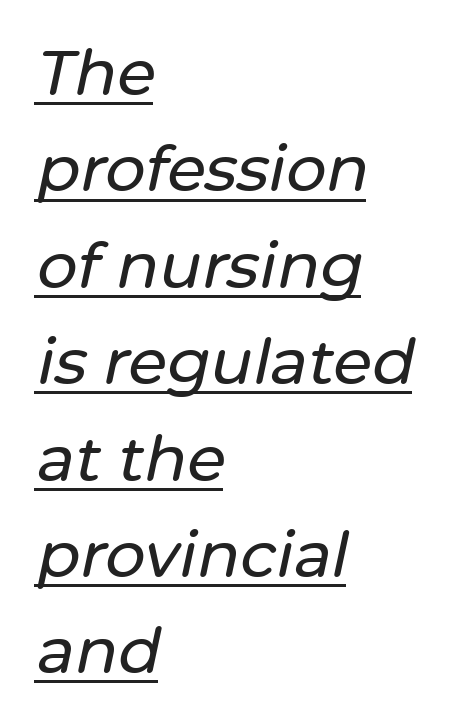
These characters rest on top of a visible drawn line. Here the glyphs are tracked normally, forming tight word shapes. The passage is arranged the way most books set body copy — flush left. A typesetter would call this leading conventional body-copy spacing.
